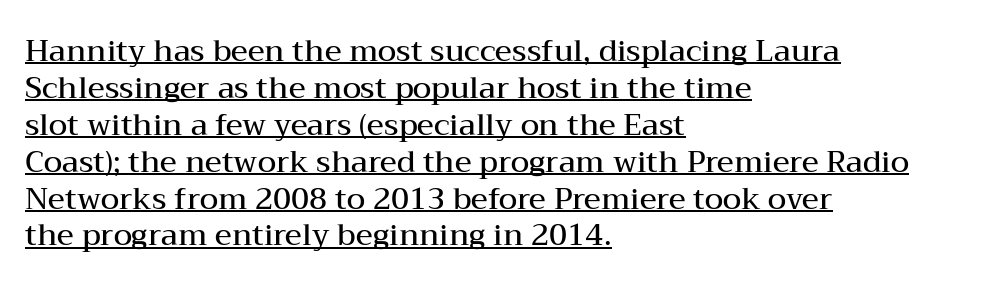
Q: Is the text bold? A: Semi-bold.
Q: Is the text italic (slanted)? A: No, it is upright.
Q: Is the typeface a serif or a sans-serif typeface? A: Serif.
Q: Is the text underlined? A: Yes.
Q: How is the paragraph aligned? A: Left-aligned.
Q: Is the spacing between letters normal or unusually wide? A: Normal.
Q: Width (condensed, normal, or wide)? A: Wide.
Q: Stroke contrast? A: Medium.
Q: x-height? A: Medium.
Q: Monospaced? A: No.
